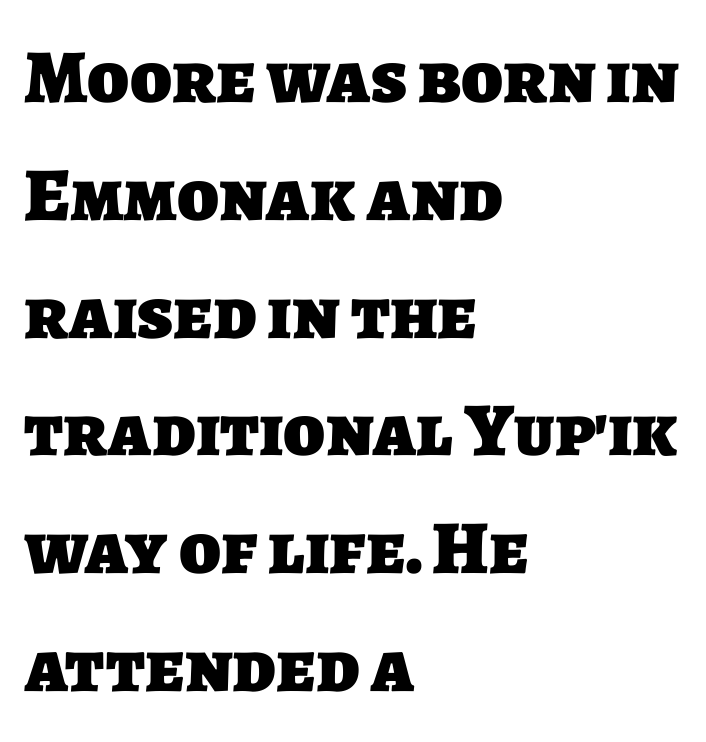
Q: Is the text bold? A: Yes.
Q: Is the typeface a serif or a sans-serif typeface? A: Sans-serif.
Q: Is the text underlined? A: No.
Q: How is the paragraph aligned? A: Left-aligned.
Q: Is the spacing between letters normal or unusually wide? A: Normal.
Q: Is the spacing between lines tight, normal or loose? A: Normal.
Q: Width (condensed, normal, or wide)? A: Normal.
Q: Stroke contrast? A: Low.
Q: x-height? A: Large.
Q: Monospaced? A: No.
